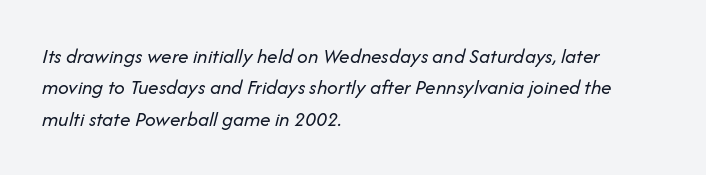
{"italic": "yes", "lean": "right", "slant_degrees": 14, "bold": "no", "underline": "no", "align": "left", "line_spacing": "normal", "line_spacing_ratio": 1.5, "letter_spacing": "normal", "letter_spacing_em": 0.0, "glyph_px": 21}
